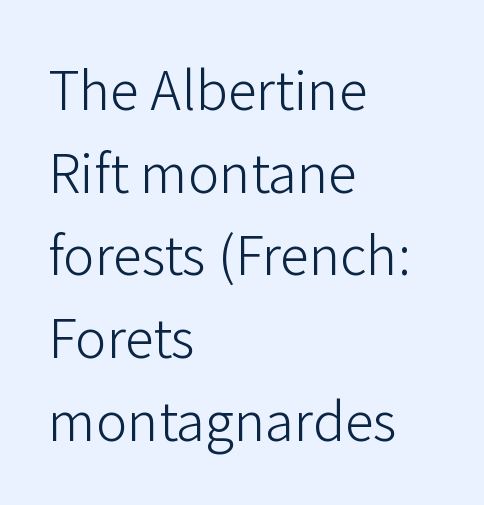
Q: Is the text bold? A: No.
Q: Is the text italic (slanted)? A: No, it is upright.
Q: Is the typeface a serif or a sans-serif typeface? A: Sans-serif.
Q: Is the text underlined? A: No.
Q: How is the paragraph aligned? A: Left-aligned.
Q: Is the spacing between letters normal or unusually wide? A: Normal.
Q: Is the spacing between lines tight, normal or loose? A: Normal.
Q: Width (condensed, normal, or wide)? A: Normal.
Q: Stroke contrast? A: Low.
Q: x-height? A: Medium.
Q: Monospaced? A: No.
